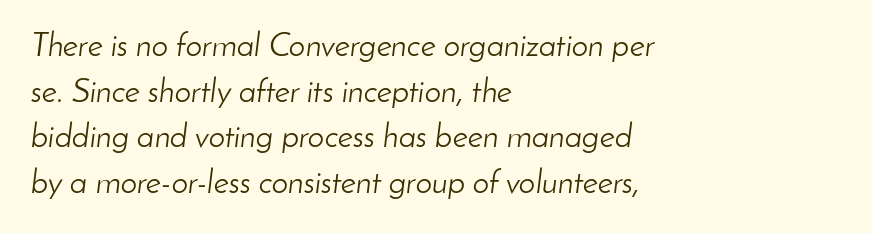
Q: Is the text bold? A: No.
Q: Is the text italic (slanted)? A: Yes, it leans right by about 8 degrees.
Q: Is the text underlined? A: No.
Q: How is the paragraph aligned? A: Left-aligned.
Q: Is the spacing between letters normal or unusually wide? A: Normal.
Q: Is the spacing between lines tight, normal or loose? A: Normal.
Q: Width (condensed, normal, or wide)? A: Normal.
Q: Stroke contrast? A: Low.
Q: x-height? A: Small.
Q: Monospaced? A: No.
